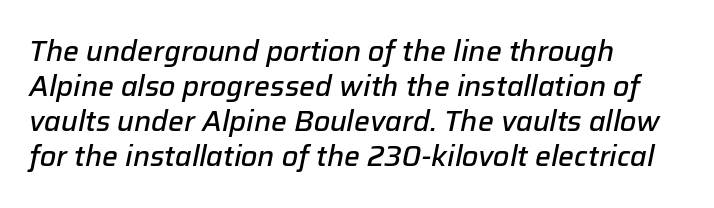
The image shows 28 px semibold type, italic (leaning right); set left-aligned, normal line spacing (1.25x), normal letter spacing, not underlined; low stroke contrast and a medium x-height.
